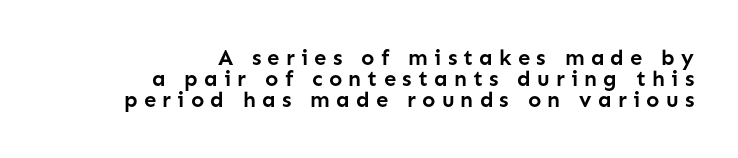
The font's upright variant was chosen for this text. Is the block centered? No — it sits flush against the right margin. Spacing between characters has been opened up far beyond the box default. Each glyph is drawn with heavy, bold strokes. This rendering features lettering with no underline.
